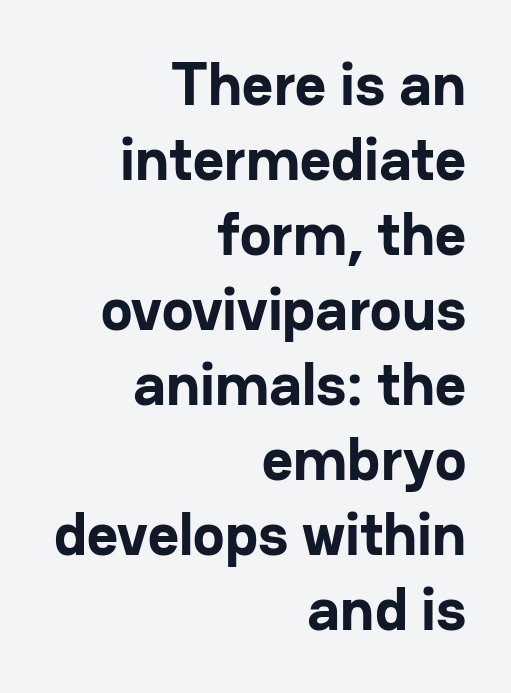
{"serif": "no", "italic": "no", "bold": "yes", "weight": "bold", "width": "normal", "stroke_contrast": "low", "x_height": "medium", "monospaced": "no", "underline": "no", "align": "right", "line_spacing": "normal", "line_spacing_ratio": 1.25, "letter_spacing": "normal", "letter_spacing_em": 0.0, "glyph_px": 60}
